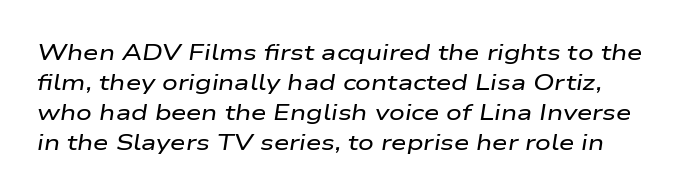
{"italic": "yes", "lean": "right", "slant_degrees": 9, "underline": "no", "line_spacing": "normal", "line_spacing_ratio": 1.37, "letter_spacing": "normal", "letter_spacing_em": 0.0, "glyph_px": 22}
